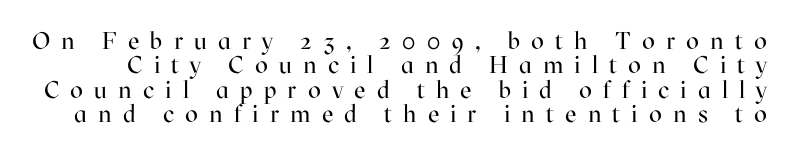
Q: Is the text bold? A: No.
Q: Is the text italic (slanted)? A: No, it is upright.
Q: Is the text underlined? A: No.
Q: Is the spacing between letters normal or unusually wide? A: Unusually wide.
Q: Is the spacing between lines tight, normal or loose? A: Tight.
